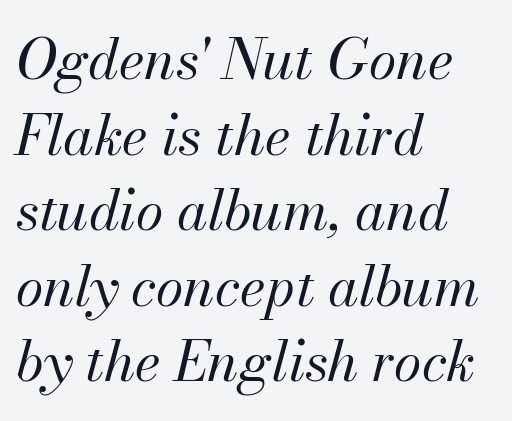
The gap between lines stays unmarked. Compared with a centered layout, this one pins lines to the left instead. There's an unmistakable incline to the writing here. Successive baselines arrive at the customary interval.
